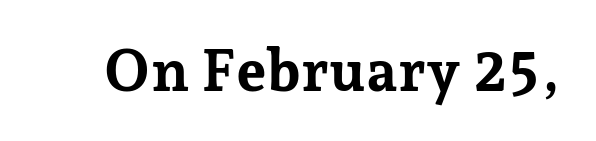
{"serif": "yes", "italic": "no", "bold": "yes", "weight": "bold", "width": "normal", "stroke_contrast": "low", "x_height": "medium", "monospaced": "no", "underline": "no", "letter_spacing": "normal", "letter_spacing_em": 0.0, "glyph_px": 58}
